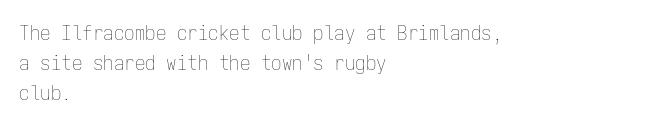
The image shows 21 px text type, upright; set left-aligned, normal line spacing (1.42x), normal letter spacing, not underlined.
